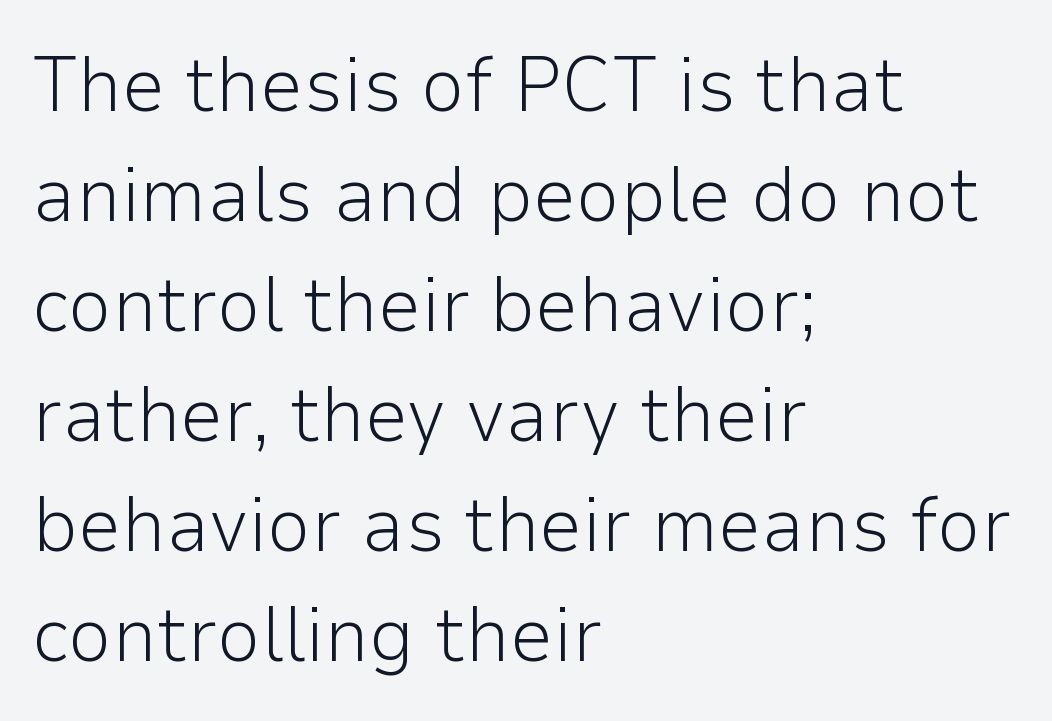
The image shows 78 px light sans-serif type, upright; set left-aligned, normal line spacing (1.41x), normal letter spacing, not underlined; low stroke contrast and a medium x-height.
